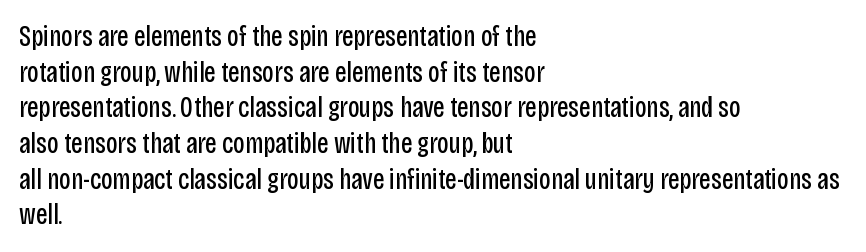
{"serif": "no", "italic": "no", "bold": "no", "weight": "regular", "width": "condensed", "stroke_contrast": "low", "x_height": "large", "monospaced": "no", "underline": "no", "align": "left", "line_spacing_ratio": 1.23, "letter_spacing": "normal", "letter_spacing_em": 0.0, "glyph_px": 29}
